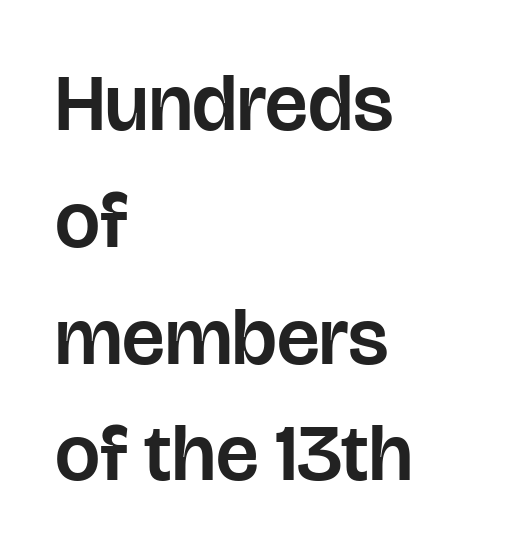
Q: Is the text italic (slanted)? A: No, it is upright.
Q: Is the typeface a serif or a sans-serif typeface? A: Sans-serif.
Q: Is the text underlined? A: No.
Q: How is the paragraph aligned? A: Left-aligned.
Q: Is the spacing between letters normal or unusually wide? A: Normal.
Q: Is the spacing between lines tight, normal or loose? A: Normal.
Q: Width (condensed, normal, or wide)? A: Normal.
Q: Stroke contrast? A: Low.
Q: x-height? A: Large.
Q: Monospaced? A: No.
